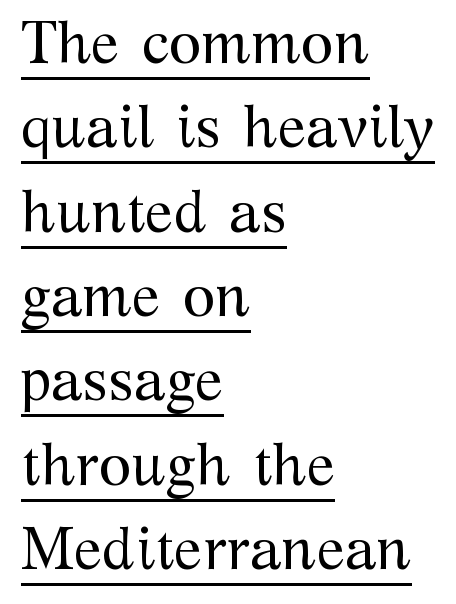
Q: Is the text bold? A: No.
Q: Is the text italic (slanted)? A: No, it is upright.
Q: Is the typeface a serif or a sans-serif typeface? A: Serif.
Q: Is the text underlined? A: Yes.
Q: How is the paragraph aligned? A: Left-aligned.
Q: Is the spacing between letters normal or unusually wide? A: Normal.
Q: Is the spacing between lines tight, normal or loose? A: Normal.
Q: Width (condensed, normal, or wide)? A: Normal.
Q: Stroke contrast? A: Medium.
Q: x-height? A: Medium.
Q: Monospaced? A: No.
